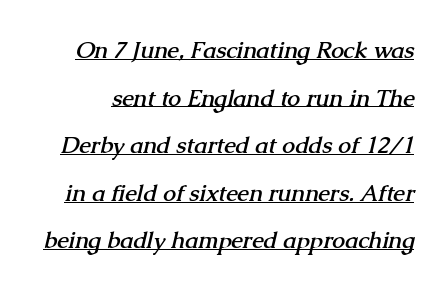
{"bold": "yes", "underline": "yes", "line_spacing": "loose", "line_spacing_ratio": 2.07, "letter_spacing": "normal", "letter_spacing_em": 0.0, "glyph_px": 23}
